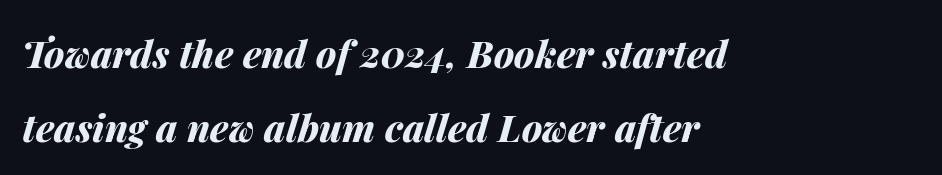
{"italic": "yes", "lean": "right", "slant_degrees": 14, "bold": "yes", "weight": "bold", "width": "normal", "stroke_contrast": "medium", "x_height": "medium", "monospaced": "no", "underline": "no", "align": "left", "line_spacing": "loose", "line_spacing_ratio": 1.95, "letter_spacing": "normal", "letter_spacing_em": 0.0, "glyph_px": 38}
